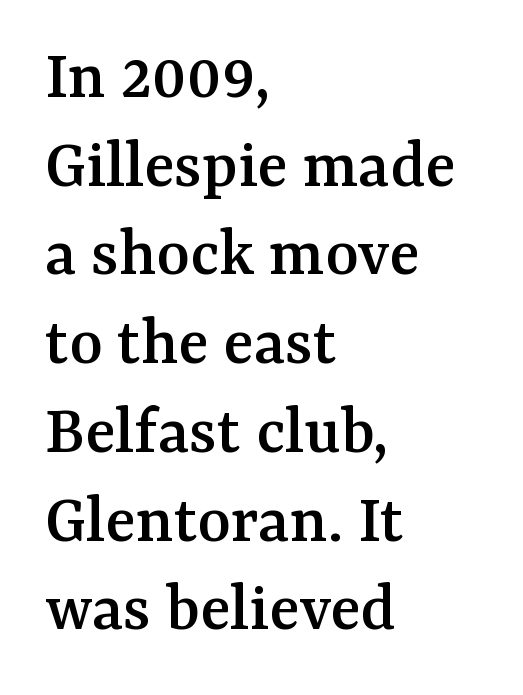
The image shows 71 px serif type, upright; set left-aligned, normal line spacing (1.25x), normal letter spacing, not underlined; medium stroke contrast and a medium x-height.
